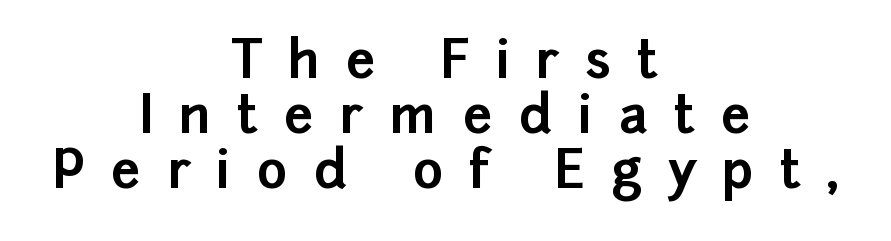
The rendering uses natural spacing where letterforms have individual widths. The space between consecutive lines is stingy. Nobody drew a line under any word here. On the weight axis this lands at bold, roughly 700. The characters display no serif detailing; their extremities are plain. Words appear elongated and porous because spacing is wide.
